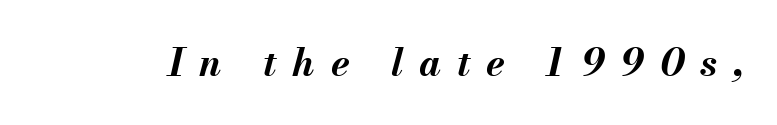
{"italic": "yes", "lean": "right", "slant_degrees": 13, "bold": "yes", "weight": "bold", "width": "normal", "stroke_contrast": "medium", "x_height": "small", "monospaced": "no", "underline": "no", "letter_spacing": "wide", "letter_spacing_em": 0.42, "glyph_px": 38}
